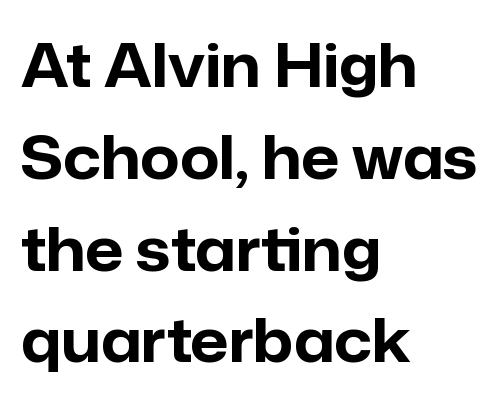
Q: Is the text bold? A: Yes.
Q: Is the text italic (slanted)? A: No, it is upright.
Q: Is the typeface a serif or a sans-serif typeface? A: Sans-serif.
Q: Is the text underlined? A: No.
Q: How is the paragraph aligned? A: Left-aligned.
Q: Is the spacing between letters normal or unusually wide? A: Normal.
Q: Is the spacing between lines tight, normal or loose? A: Normal.
Q: Width (condensed, normal, or wide)? A: Normal.
Q: Stroke contrast? A: Low.
Q: x-height? A: Medium.
Q: Monospaced? A: No.
